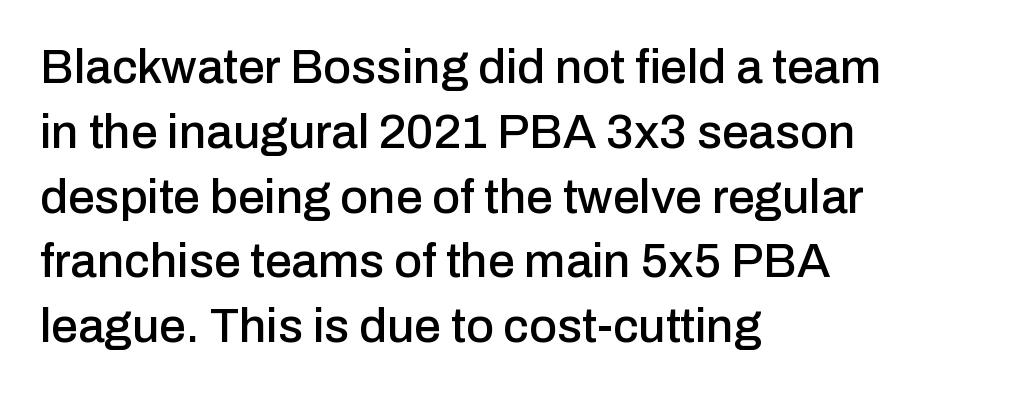
The image shows 48 px sans-serif type, upright; set left-aligned, normal line spacing (1.35x), normal letter spacing, not underlined; low stroke contrast and a medium x-height.
